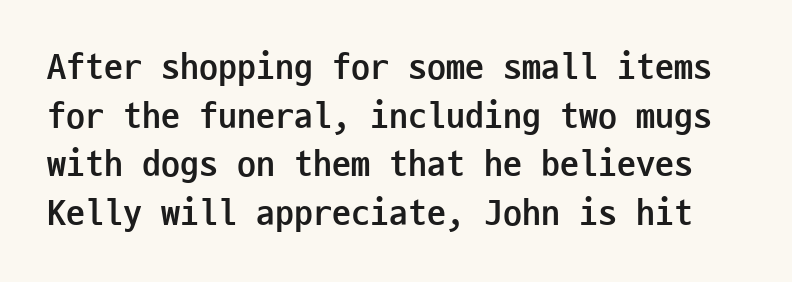
{"serif": "no", "italic": "no", "bold": "yes", "weight": "semibold", "width": "condensed", "stroke_contrast": "low", "x_height": "medium", "monospaced": "yes", "underline": "no", "line_spacing": "normal", "line_spacing_ratio": 1.28, "letter_spacing": "normal", "letter_spacing_em": 0.0, "glyph_px": 38}
